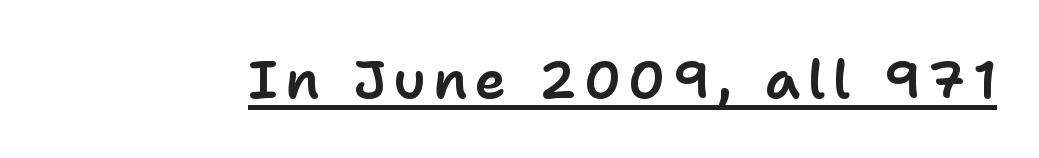
Q: Is the text italic (slanted)? A: No, it is upright.
Q: Is the typeface a serif or a sans-serif typeface? A: Sans-serif.
Q: Is the text underlined? A: Yes.
Q: Width (condensed, normal, or wide)? A: Normal.
Q: Stroke contrast? A: Low.
Q: x-height? A: Medium.
Q: Monospaced? A: No.
